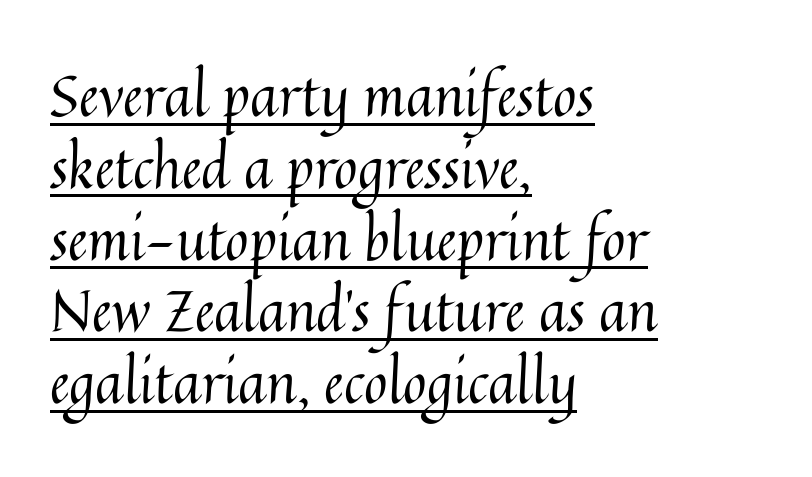
Q: Is the text bold? A: No.
Q: Is the text italic (slanted)? A: Yes.
Q: Is the text underlined? A: Yes.
Q: How is the paragraph aligned? A: Left-aligned.
Q: Is the spacing between letters normal or unusually wide? A: Normal.
Q: Is the spacing between lines tight, normal or loose? A: Normal.
Q: Width (condensed, normal, or wide)? A: Normal.
Q: Stroke contrast? A: Medium.
Q: x-height? A: Medium.
Q: Monospaced? A: No.
